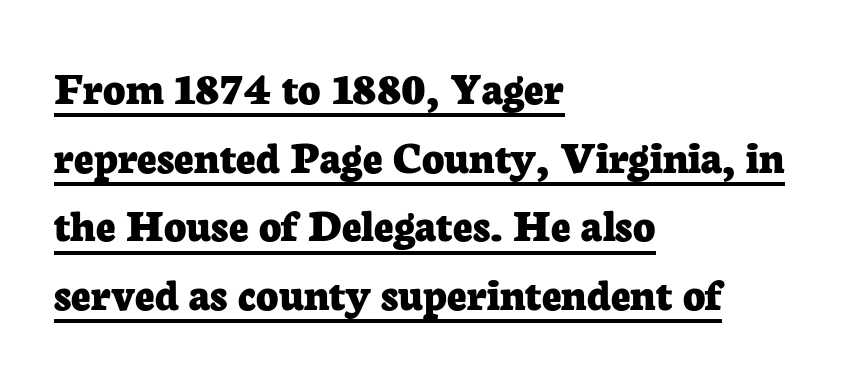
{"serif": "yes", "italic": "no", "bold": "yes", "weight": "bold", "width": "normal", "stroke_contrast": "low", "x_height": "medium", "monospaced": "no", "underline": "yes", "align": "left", "line_spacing": "normal", "line_spacing_ratio": 1.43, "letter_spacing": "normal", "letter_spacing_em": 0.0, "glyph_px": 48}
